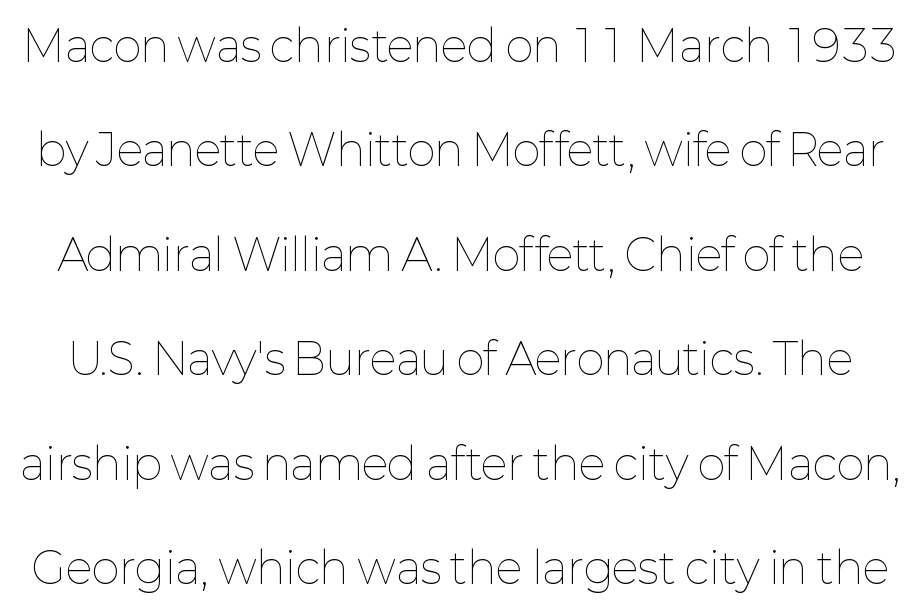
{"italic": "no", "bold": "no", "weight": "thin", "width": "normal", "stroke_contrast": "low", "x_height": "medium", "monospaced": "no", "underline": "no", "line_spacing": "loose", "line_spacing_ratio": 2.43, "letter_spacing": "normal", "letter_spacing_em": 0.0, "glyph_px": 43}
